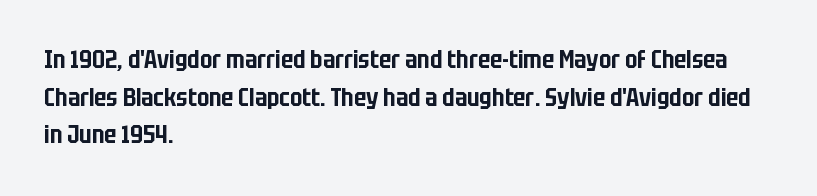
Q: Is the text italic (slanted)? A: No, it is upright.
Q: Is the text underlined? A: No.
Q: How is the paragraph aligned? A: Left-aligned.
Q: Is the spacing between letters normal or unusually wide? A: Normal.
Q: Is the spacing between lines tight, normal or loose? A: Normal.
